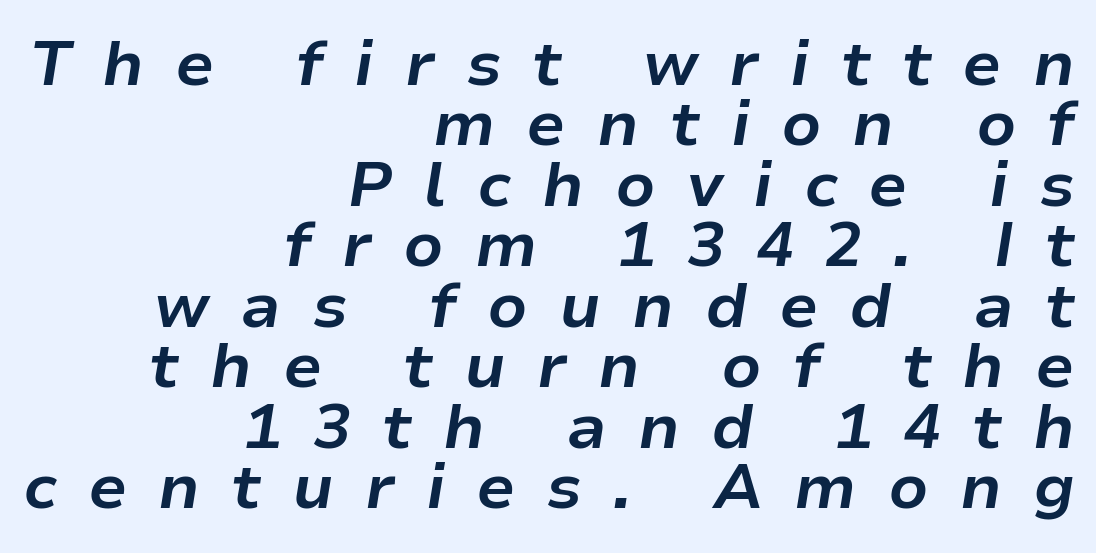
{"italic": "yes", "lean": "right", "slant_degrees": 9, "bold": "yes", "weight": "bold", "width": "normal", "stroke_contrast": "low", "x_height": "medium", "monospaced": "no", "underline": "no", "align": "right", "line_spacing": "tight", "line_spacing_ratio": 0.96, "letter_spacing": "wide", "letter_spacing_em": 0.49, "glyph_px": 63}
